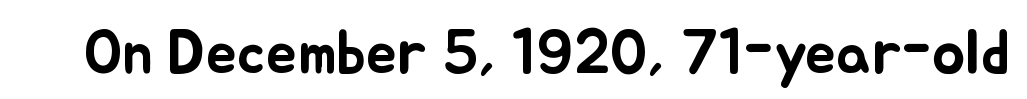
Characters remain perfectly vertical along every line. The area under the type is left untouched. A typesetter would call this zero additional tracking. You could not count columns in this text — the font is proportionally spaced.
